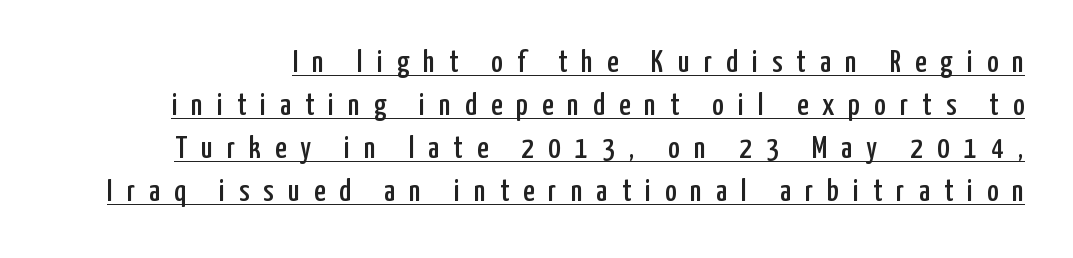
Q: Is the text italic (slanted)? A: No, it is upright.
Q: Is the typeface a serif or a sans-serif typeface? A: Sans-serif.
Q: Is the text underlined? A: Yes.
Q: Is the spacing between letters normal or unusually wide? A: Unusually wide.
Q: Is the spacing between lines tight, normal or loose? A: Normal.
Q: Width (condensed, normal, or wide)? A: Condensed.
Q: Stroke contrast? A: Low.
Q: x-height? A: Medium.
Q: Monospaced? A: No.
